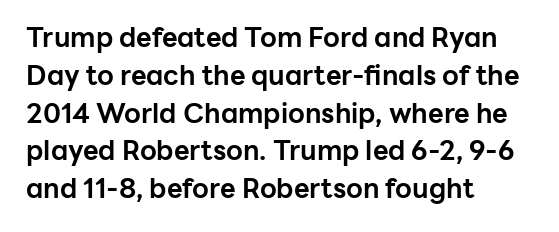
{"italic": "no", "bold": "yes", "underline": "no", "align": "left", "line_spacing": "normal", "line_spacing_ratio": 1.4, "letter_spacing": "normal", "letter_spacing_em": 0.0, "glyph_px": 27}
